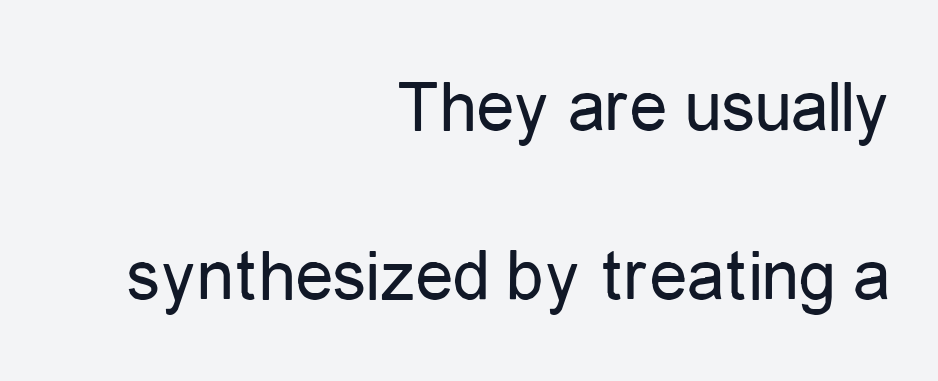
{"serif": "no", "italic": "no", "bold": "no", "weight": "regular", "width": "condensed", "stroke_contrast": "low", "x_height": "medium", "monospaced": "no", "underline": "no", "align": "right", "line_spacing": "loose", "line_spacing_ratio": 2.26, "letter_spacing": "normal", "letter_spacing_em": 0.0, "glyph_px": 75}
